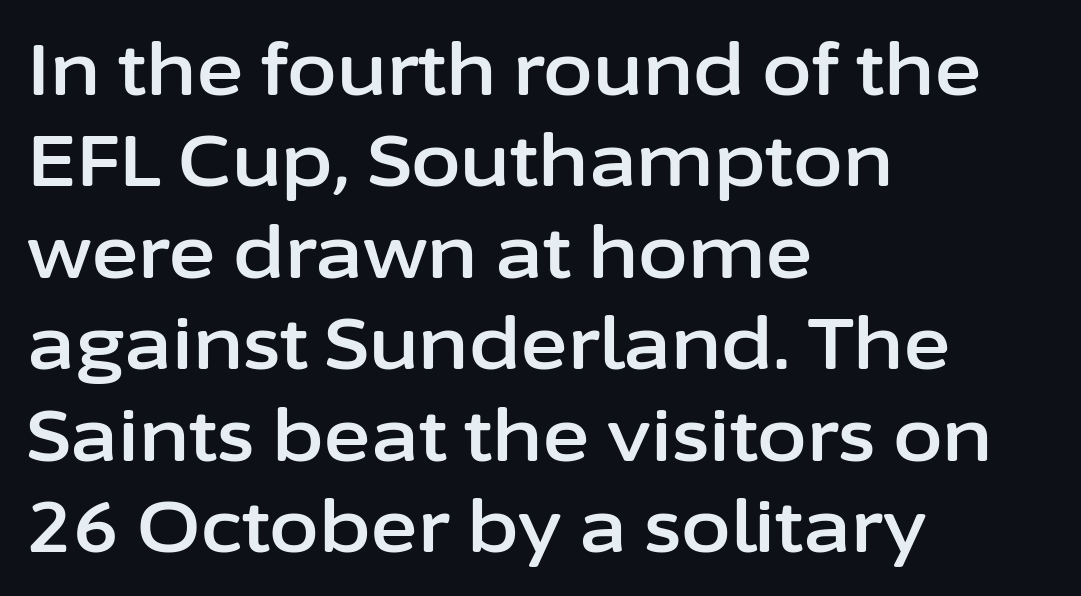
Q: Is the text italic (slanted)? A: No, it is upright.
Q: Is the typeface a serif or a sans-serif typeface? A: Sans-serif.
Q: Is the text underlined? A: No.
Q: How is the paragraph aligned? A: Left-aligned.
Q: Is the spacing between letters normal or unusually wide? A: Normal.
Q: Is the spacing between lines tight, normal or loose? A: Normal.
Q: Width (condensed, normal, or wide)? A: Normal.
Q: Stroke contrast? A: Low.
Q: x-height? A: Medium.
Q: Monospaced? A: No.
